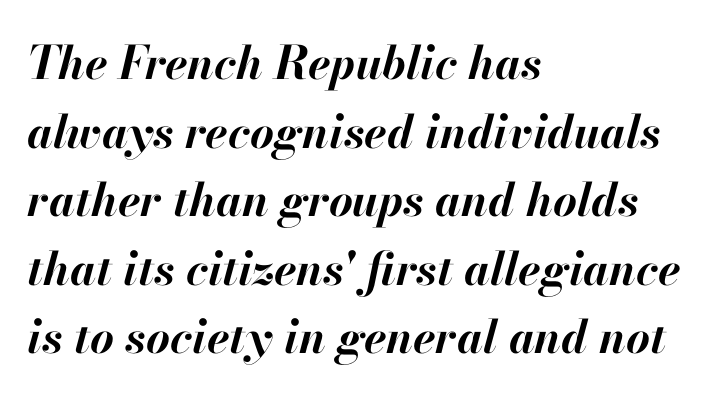
One glance says typical: line gaps are just what's usual. Here the designer chose a conventional face with non-uniform glyph widths. A student would call this left alignment; a typographer would say flush left, rag right. Look at the stroke-to-counter ratio: heavy, a bold. The glyphs are unaccompanied by any horizontal stroke below them. How are the letters spaced? Ordinarily, with no added tracking.
